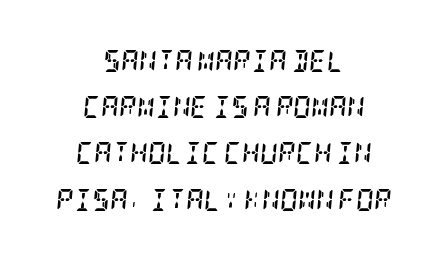
The letters are slanted; this is an italic face. Which margin do the lines hug? Neither — every line sits in the middle. The line-height multiplier appears high, well above default. A full-strength bold gives these letters their thick strokes. Look at the tracking — it's just the regular setting, nothing added.
